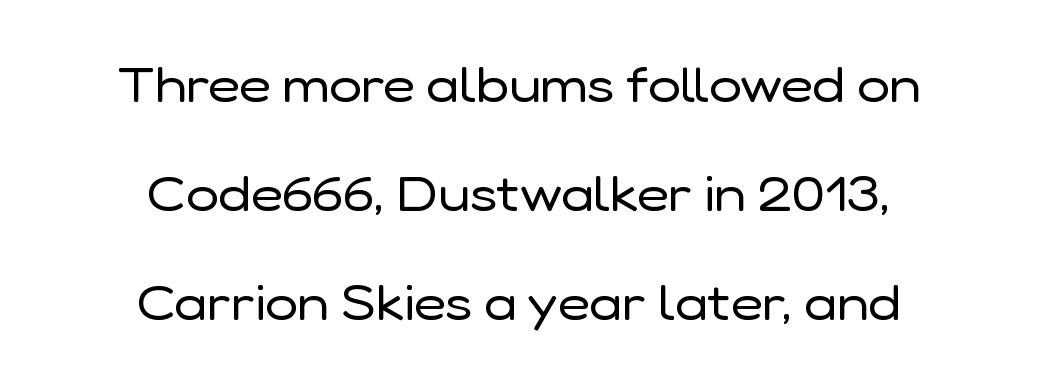
Compared with typical body copy, the letter spacing here is the same. The axis of the letterforms is exactly vertical. On a weight scale, this lands at 450 or below. These lines are composed in type without serifs.
